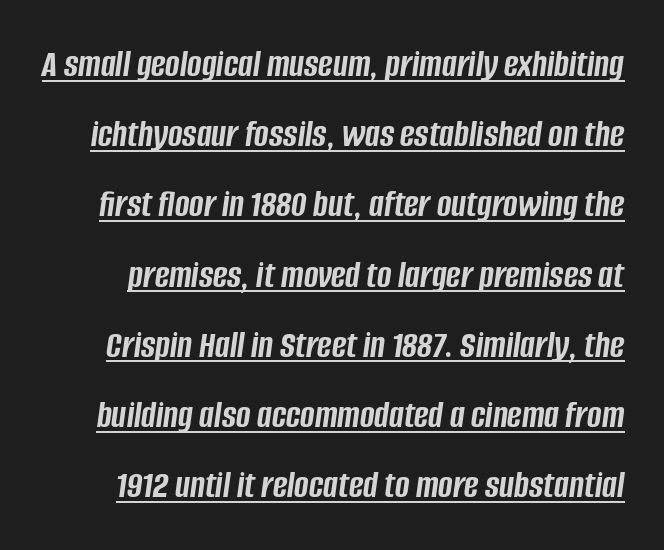
The image shows 39 px semibold, condensed type, italic (leaning right); set line spacing 1.8x, normal letter spacing, underlined; low stroke contrast and a large x-height.
